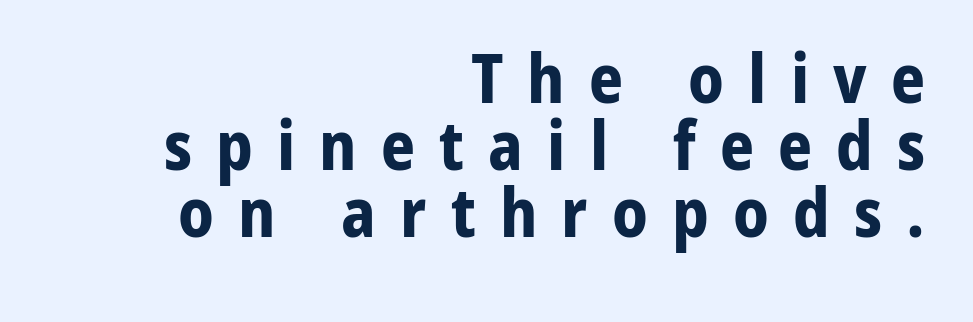
The image shows 67 px bold sans-serif type, upright; set right-aligned, tight line spacing (1.0x), unusually wide letter spacing (+0.36 em), not underlined; low stroke contrast and a medium x-height.
